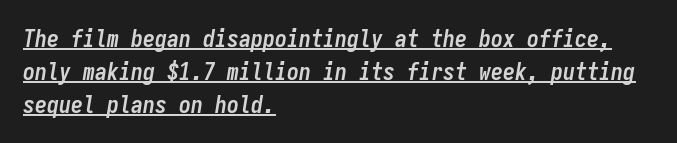
Q: Is the text bold? A: Yes.
Q: Is the text italic (slanted)? A: Yes, it leans right by about 9 degrees.
Q: Is the text underlined? A: Yes.
Q: How is the paragraph aligned? A: Left-aligned.
Q: Is the spacing between letters normal or unusually wide? A: Normal.
Q: Is the spacing between lines tight, normal or loose? A: Normal.
